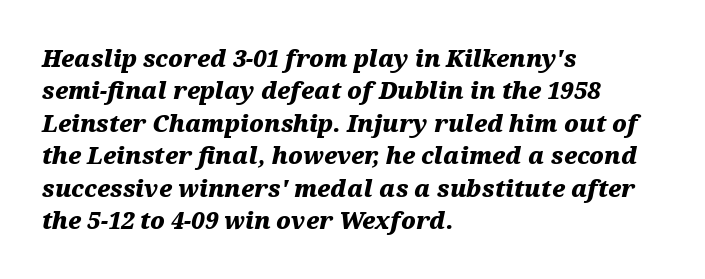
Q: Is the text bold? A: Yes.
Q: Is the text italic (slanted)? A: Yes, it leans right by about 12 degrees.
Q: Is the text underlined? A: No.
Q: How is the paragraph aligned? A: Left-aligned.
Q: Is the spacing between letters normal or unusually wide? A: Normal.
Q: Is the spacing between lines tight, normal or loose? A: Normal.
